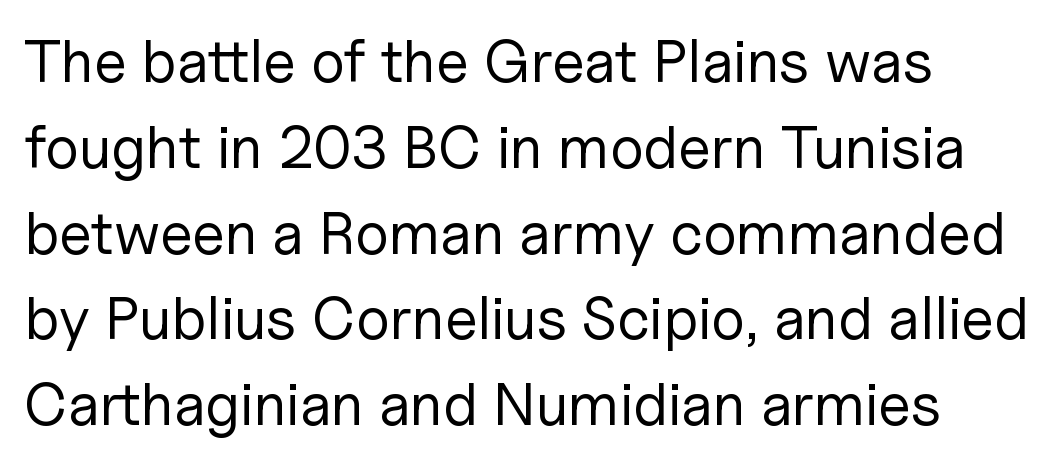
The type sits square on the baseline with zero lean. The passage shown stacks its lines at a standard gap. This sample uses plain, unmodified letter spacing. Quick note: underline off. Look at the bottom of the vertical strokes: they stop flat, with no serifs. Heaviness? Minimal to ordinary, like unemphasized prose.
